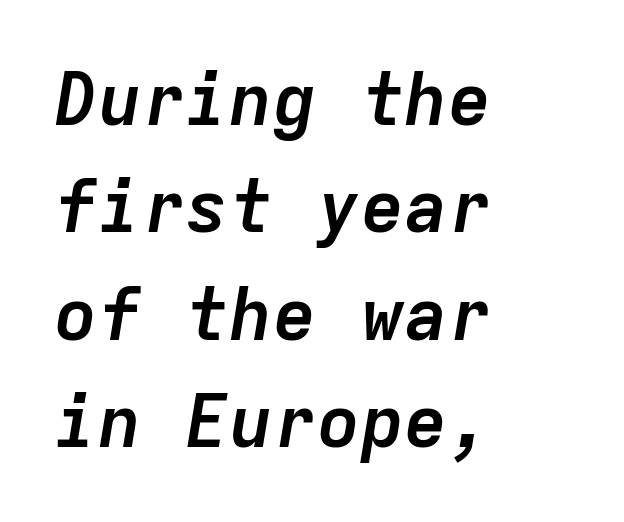
The image shows 73 px semibold type, italic (leaning right), monospaced; set left-aligned, normal line spacing (1.47x), normal letter spacing, not underlined; low stroke contrast and a medium x-height.
